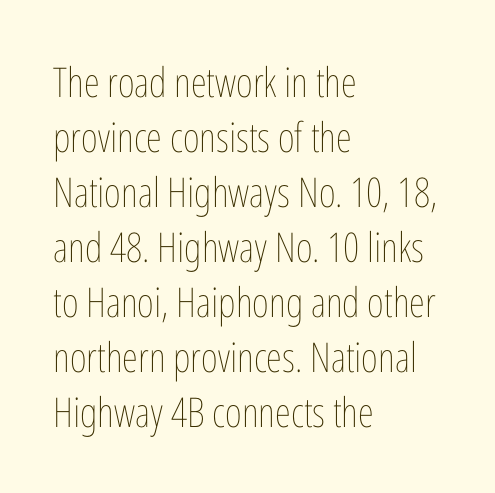
{"italic": "no", "bold": "no", "weight": "thin", "width": "condensed", "stroke_contrast": "low", "x_height": "medium", "monospaced": "no", "underline": "no", "align": "left", "line_spacing": "normal", "line_spacing_ratio": 1.34, "letter_spacing": "normal", "letter_spacing_em": 0.0, "glyph_px": 41}
